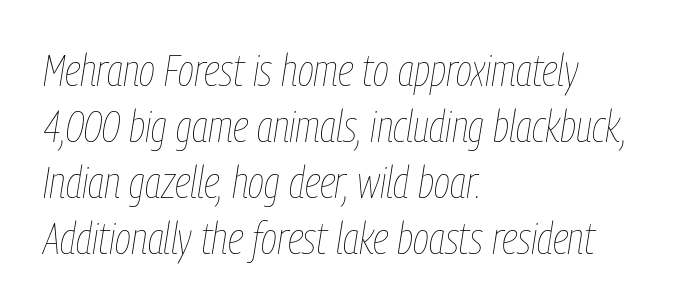
{"italic": "yes", "lean": "right", "slant_degrees": 9, "bold": "no", "weight": "thin", "width": "condensed", "stroke_contrast": "low", "x_height": "medium", "monospaced": "no", "underline": "no", "align": "left", "line_spacing": "normal", "line_spacing_ratio": 1.27, "letter_spacing": "normal", "letter_spacing_em": 0.0, "glyph_px": 44}
